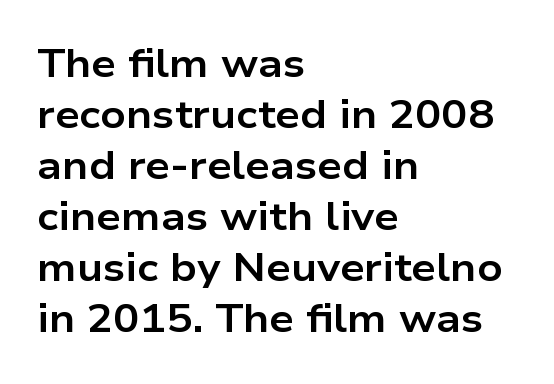
The image shows 39 px bold, wide sans-serif type, upright; set left-aligned, normal line spacing (1.31x), normal letter spacing, not underlined; low stroke contrast and a medium x-height.
